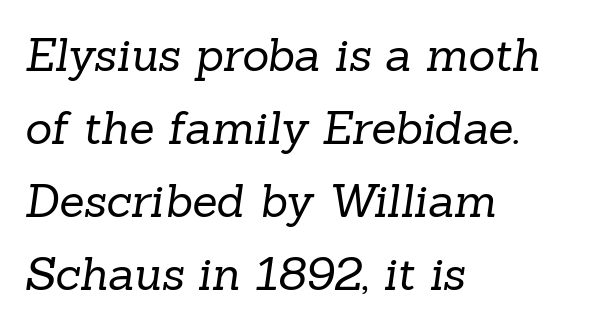
Q: Is the text bold? A: No.
Q: Is the typeface a serif or a sans-serif typeface? A: Serif.
Q: Is the text underlined? A: No.
Q: How is the paragraph aligned? A: Left-aligned.
Q: Is the spacing between letters normal or unusually wide? A: Normal.
Q: Is the spacing between lines tight, normal or loose? A: Normal.
Q: Width (condensed, normal, or wide)? A: Normal.
Q: Stroke contrast? A: Low.
Q: x-height? A: Medium.
Q: Monospaced? A: No.
